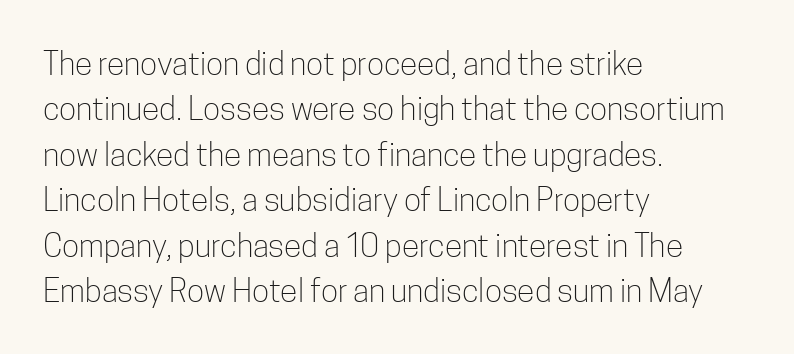
Q: Is the text bold? A: No.
Q: Is the text italic (slanted)? A: No, it is upright.
Q: Is the typeface a serif or a sans-serif typeface? A: Sans-serif.
Q: Is the text underlined? A: No.
Q: How is the paragraph aligned? A: Left-aligned.
Q: Is the spacing between letters normal or unusually wide? A: Normal.
Q: Is the spacing between lines tight, normal or loose? A: Normal.
Q: Width (condensed, normal, or wide)? A: Condensed.
Q: Stroke contrast? A: Low.
Q: x-height? A: Medium.
Q: Monospaced? A: No.
